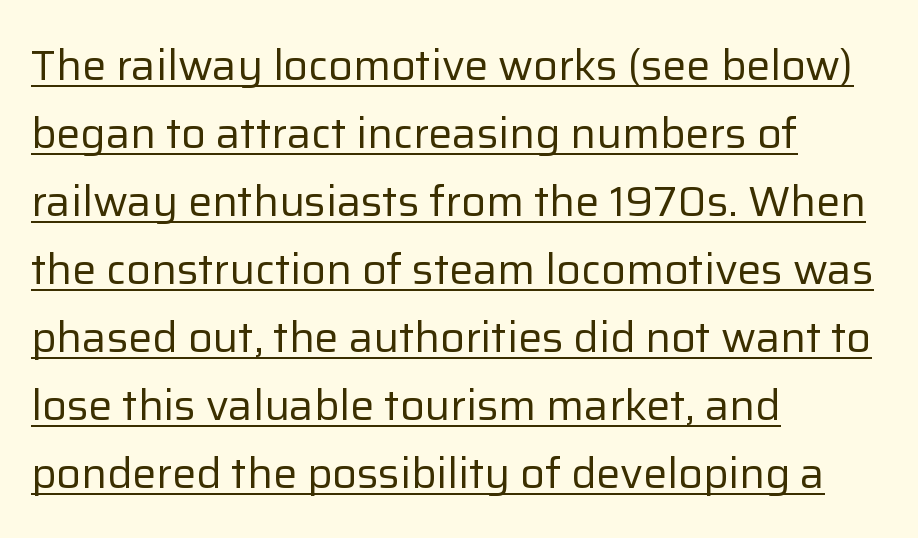
Q: Is the text bold? A: No.
Q: Is the text italic (slanted)? A: No, it is upright.
Q: Is the typeface a serif or a sans-serif typeface? A: Sans-serif.
Q: Is the text underlined? A: Yes.
Q: How is the paragraph aligned? A: Left-aligned.
Q: Is the spacing between letters normal or unusually wide? A: Normal.
Q: Is the spacing between lines tight, normal or loose? A: Normal.
Q: Width (condensed, normal, or wide)? A: Normal.
Q: Stroke contrast? A: Low.
Q: x-height? A: Medium.
Q: Monospaced? A: No.
